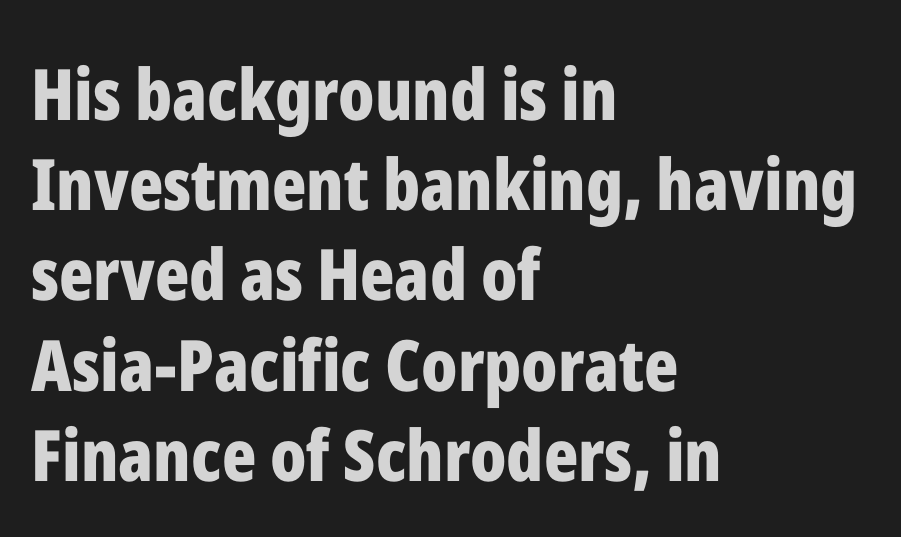
The image shows 71 px bold, condensed sans-serif type, upright; set left-aligned, normal line spacing (1.27x), normal letter spacing, not underlined; low stroke contrast and a medium x-height.
